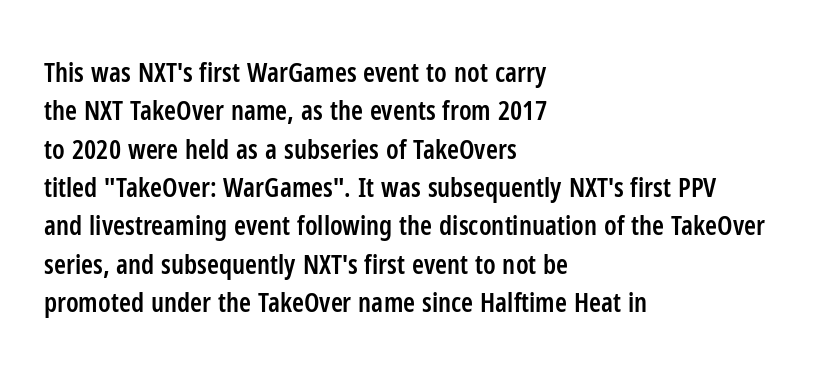
Q: Is the text bold? A: Semi-bold.
Q: Is the text italic (slanted)? A: No, it is upright.
Q: Is the text underlined? A: No.
Q: How is the paragraph aligned? A: Left-aligned.
Q: Is the spacing between letters normal or unusually wide? A: Normal.
Q: Is the spacing between lines tight, normal or loose? A: Normal.
